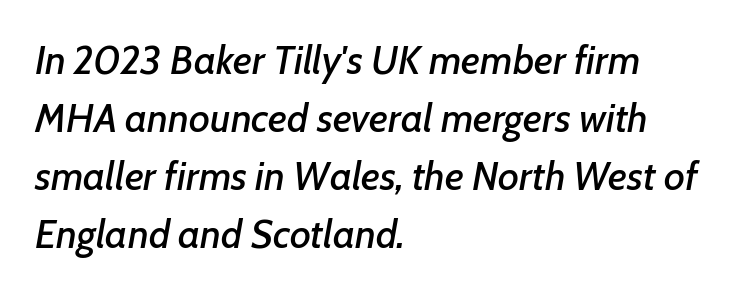
The image shows 40 px text type, italic (leaning right); set left-aligned, normal line spacing (1.45x), normal letter spacing, not underlined; low stroke contrast and a medium x-height.
